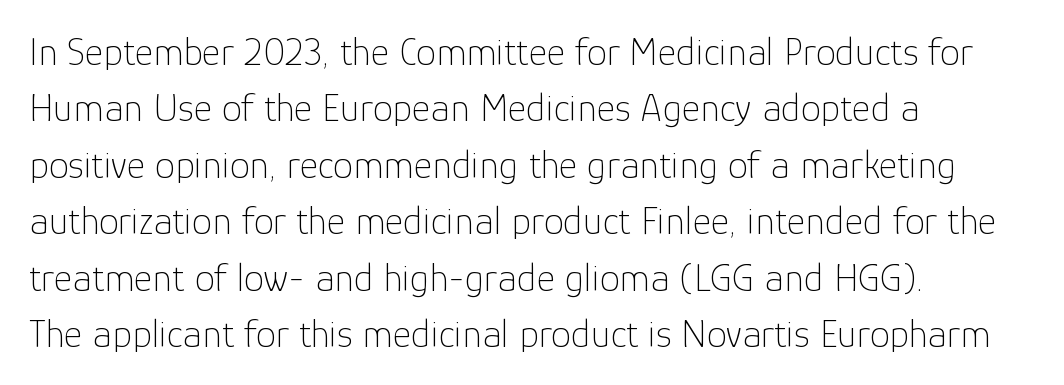
{"serif": "no", "italic": "no", "bold": "no", "weight": "thin", "width": "normal", "stroke_contrast": "low", "x_height": "medium", "monospaced": "no", "underline": "no", "align": "left", "line_spacing": "normal", "line_spacing_ratio": 1.41, "letter_spacing": "normal", "letter_spacing_em": 0.0, "glyph_px": 40}
